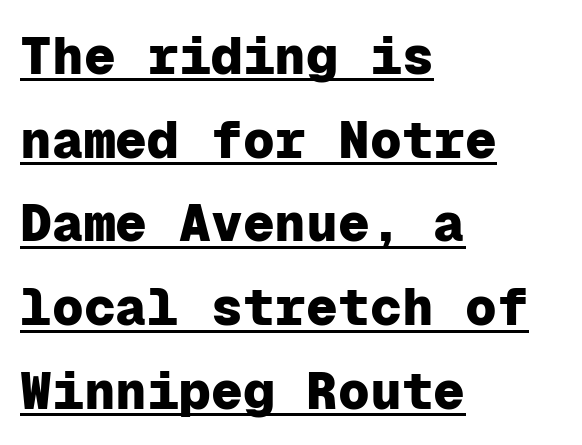
The image shows 53 px heavy sans-serif type, upright, monospaced; set left-aligned, normal line spacing (1.58x), normal letter spacing, underlined; low stroke contrast and a medium x-height.
